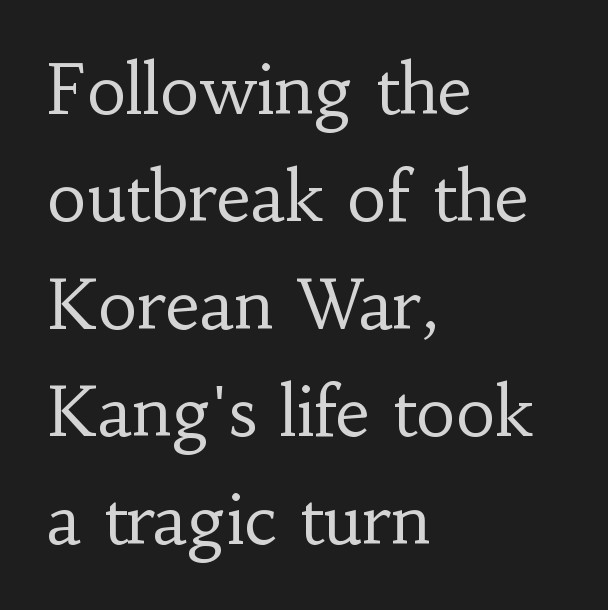
Q: Is the text bold? A: No.
Q: Is the text italic (slanted)? A: No, it is upright.
Q: Is the typeface a serif or a sans-serif typeface? A: Serif.
Q: Is the text underlined? A: No.
Q: How is the paragraph aligned? A: Left-aligned.
Q: Is the spacing between letters normal or unusually wide? A: Normal.
Q: Is the spacing between lines tight, normal or loose? A: Normal.
Q: Width (condensed, normal, or wide)? A: Normal.
Q: Stroke contrast? A: Low.
Q: x-height? A: Small.
Q: Monospaced? A: No.
